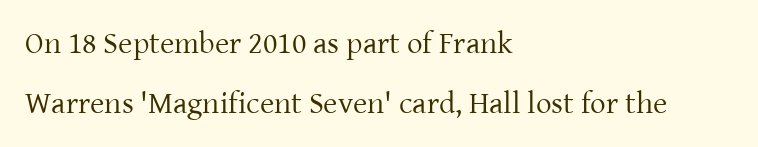
The image shows 31 px regular-weight serif type, upright; set left-aligned, loose line spacing (1.93x), normal letter spacing, not underlined; low stroke contrast and a medium x-height.
